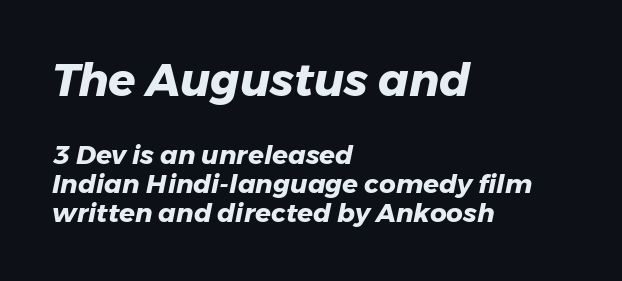
Q: Is the text bold? A: Yes.
Q: Is the text italic (slanted)? A: Yes, it leans right by about 11 degrees.
Q: Is the text underlined? A: No.
Q: How is the paragraph aligned? A: Left-aligned.
Q: Is the spacing between letters normal or unusually wide? A: Normal.
Q: Is the spacing between lines tight, normal or loose? A: Tight.
Q: Which block of text is set in a larger size, the first (top) or the second (bottom)? A: The first (top) one.
Q: Width (condensed, normal, or wide)? A: Normal.
Q: Stroke contrast? A: Low.
Q: x-height? A: Medium.
Q: Monospaced? A: No.
